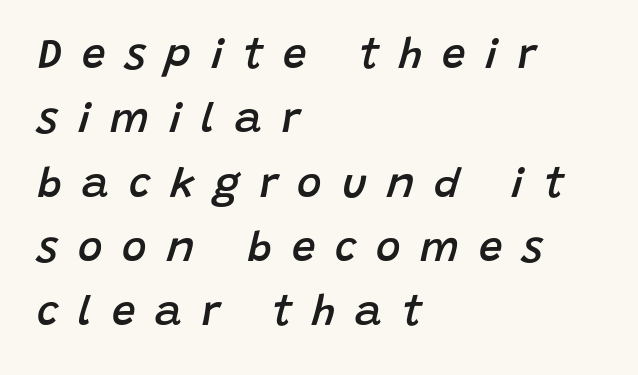
The image shows 42 px semibold type, italic (leaning right); set left-aligned, normal line spacing (1.53x), unusually wide letter spacing (+0.47 em), not underlined; low stroke contrast and a large x-height.
